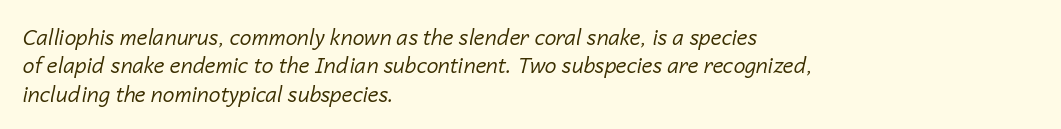
The image shows 21 px text type, italic (leaning right); set left-aligned, normal line spacing (1.35x), normal letter spacing, not underlined.
